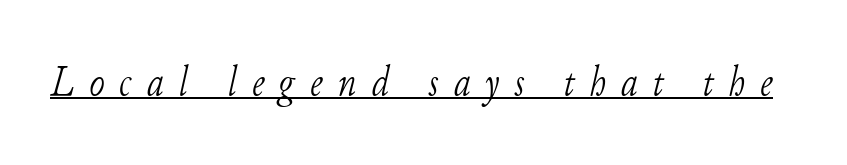
You can tell it's italic because the verticals aren't actually vertical. Are there feet on the stems? There are — it's a serif. These glyphs show unthickened strokes, regular width or finer. The typesetter has applied underlining to the passage shown.
